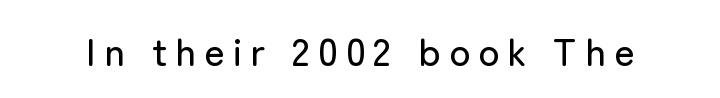
The image shows 39 px sans-serif type, upright; set unusually wide letter spacing (+0.21 em), not underlined; low stroke contrast and a medium x-height.
